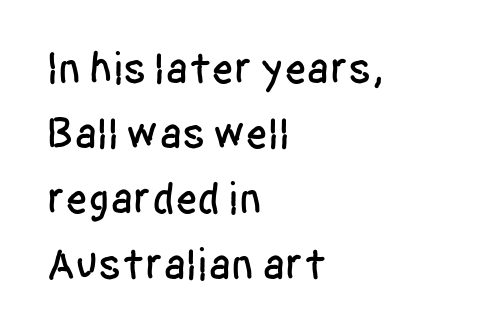
The passage shown is typed in a proportional face where columns would drift. Unlike a traditional serif, this face leaves its strokes unadorned. The typography opts for an upright posture over an oblique one. A classic flush-left, rag-right setting is used for this passage. How are the letters spaced? Ordinarily, with no added tracking. Rule under the text: the space is simply empty.
